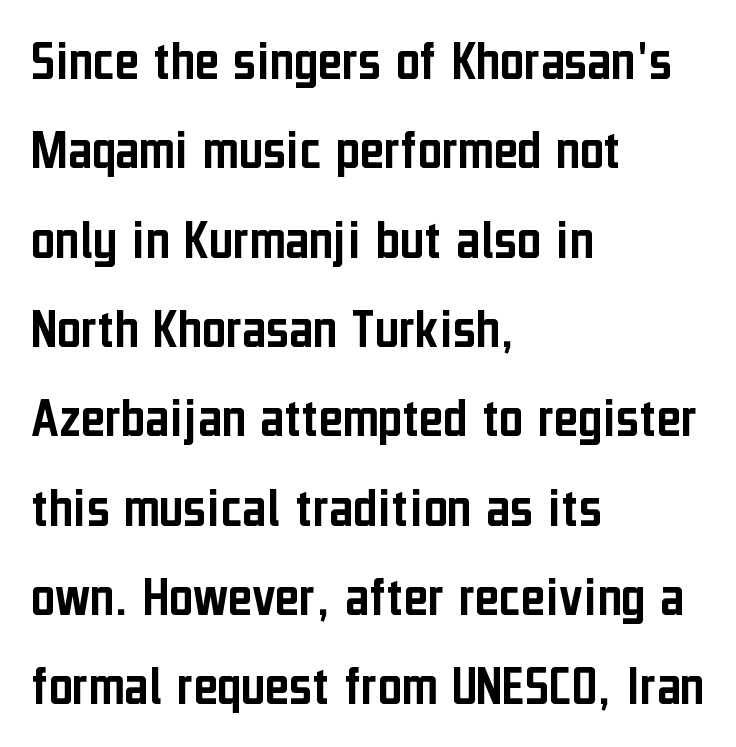
The image shows 58 px condensed sans-serif type, upright; set left-aligned, normal line spacing (1.54x), normal letter spacing, not underlined; low stroke contrast and a medium x-height.
